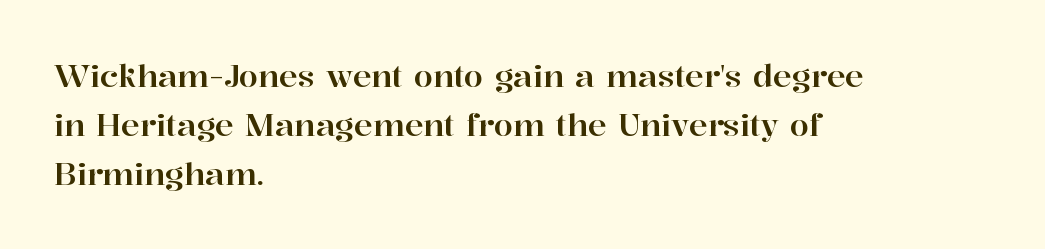
Horizontally, the lines are justified to the leading edge only. You could not count columns in this text — the font is proportionally spaced. Caption: standard tracking, unaltered. Type style note: has serifs. A clean baseline with only descenders dipping below it.
